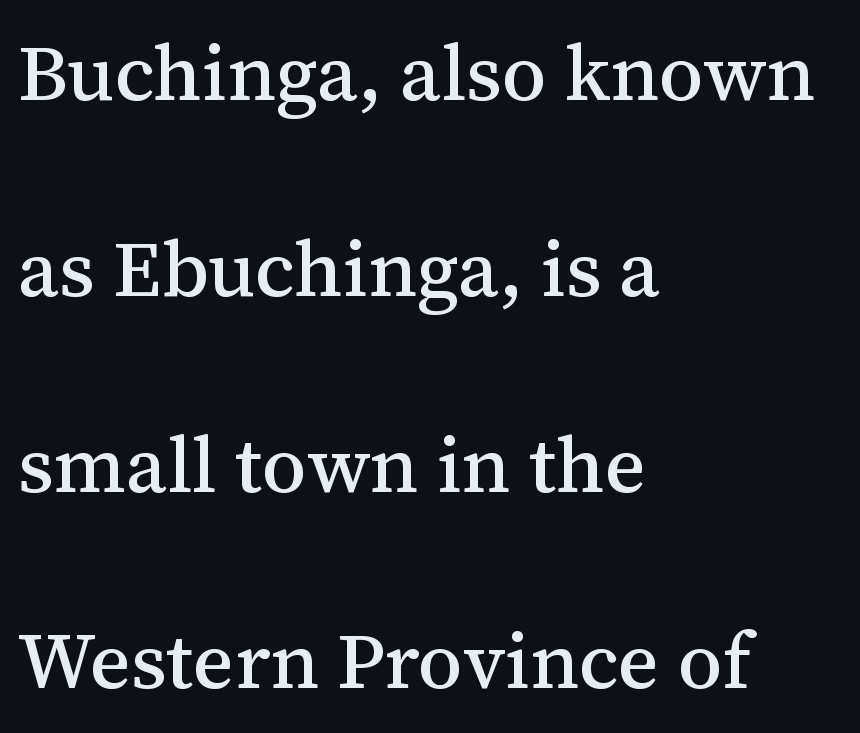
{"serif": "yes", "italic": "no", "width": "normal", "stroke_contrast": "medium", "x_height": "medium", "monospaced": "no", "underline": "no", "align": "left", "line_spacing": "loose", "line_spacing_ratio": 2.48, "letter_spacing": "normal", "letter_spacing_em": 0.0, "glyph_px": 79}
